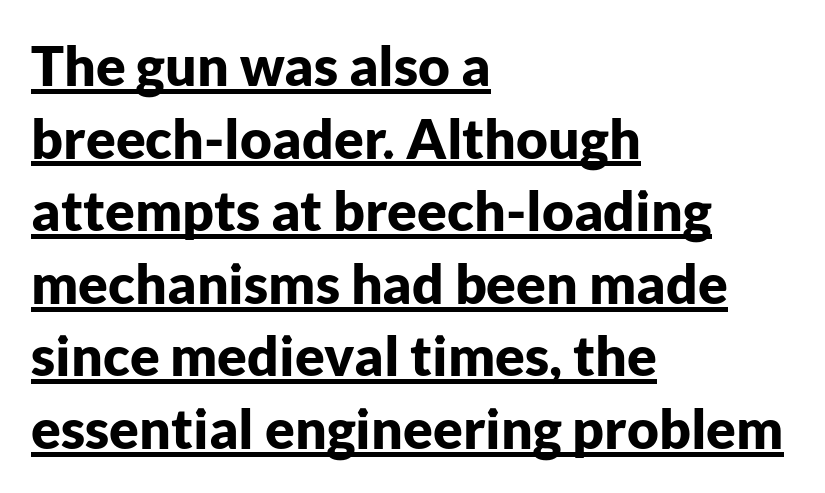
Q: Is the text bold? A: Yes.
Q: Is the text italic (slanted)? A: No, it is upright.
Q: Is the typeface a serif or a sans-serif typeface? A: Sans-serif.
Q: Is the text underlined? A: Yes.
Q: How is the paragraph aligned? A: Left-aligned.
Q: Is the spacing between letters normal or unusually wide? A: Normal.
Q: Is the spacing between lines tight, normal or loose? A: Normal.
Q: Width (condensed, normal, or wide)? A: Normal.
Q: Stroke contrast? A: Low.
Q: x-height? A: Medium.
Q: Monospaced? A: No.
